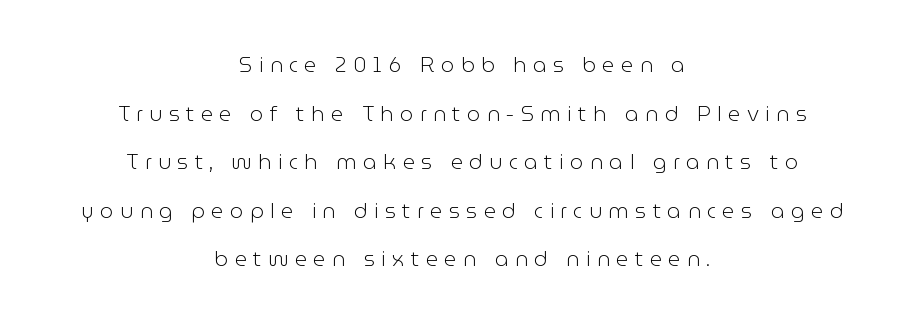
Heaviness? Minimal to ordinary, like unemphasized prose. Unlike italic type, these characters show no tilt at all. Vertical spacing — loose. The words here are not underlined. Glyph-to-glyph distance is far greater than everyday printed text.
